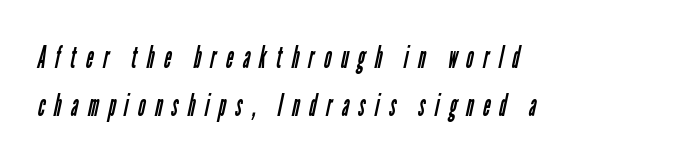
The image shows 31 px regular-weight, condensed sans-serif type; set left-aligned, normal line spacing (1.55x), unusually wide letter spacing (+0.31 em), not underlined; low stroke contrast and a medium x-height.
